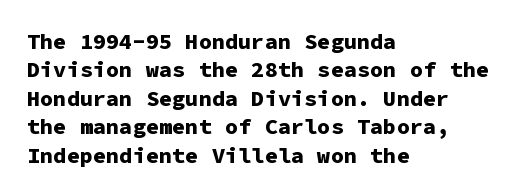
Q: Is the text bold? A: Yes.
Q: Is the text italic (slanted)? A: No, it is upright.
Q: Is the text underlined? A: No.
Q: How is the paragraph aligned? A: Left-aligned.
Q: Is the spacing between letters normal or unusually wide? A: Normal.
Q: Is the spacing between lines tight, normal or loose? A: Normal.
